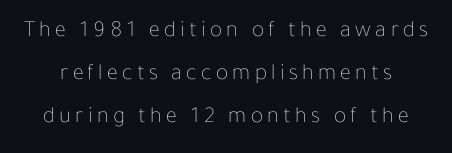
The image shows 23 px text type, upright; set line spacing 1.88x, not underlined.
